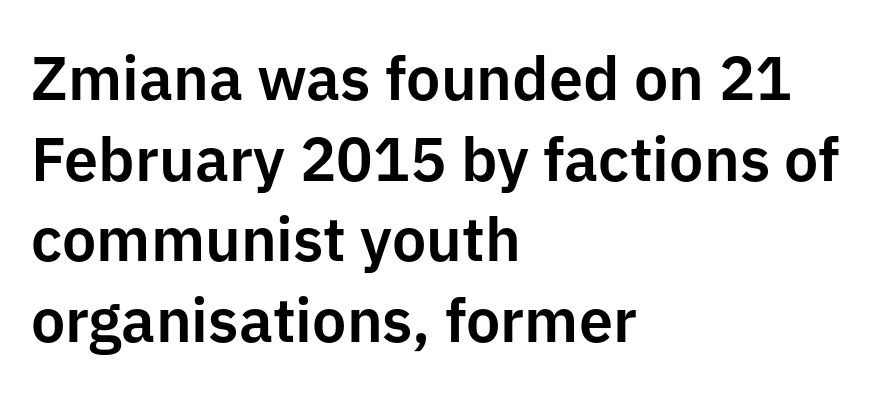
The image shows 61 px sans-serif type, upright; set left-aligned, normal line spacing (1.32x), normal letter spacing, not underlined; low stroke contrast and a medium x-height.
